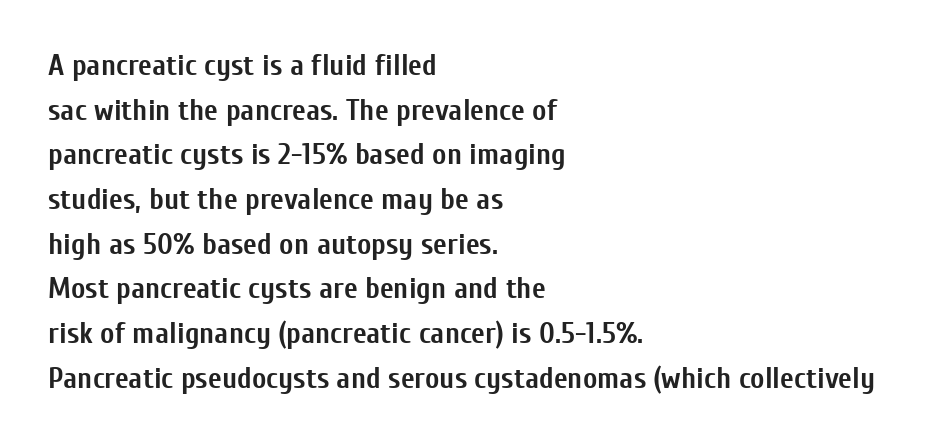
{"serif": "no", "italic": "no", "bold": "yes", "weight": "semibold", "width": "condensed", "stroke_contrast": "low", "x_height": "medium", "monospaced": "no", "underline": "no", "align": "left", "line_spacing": "normal", "line_spacing_ratio": 1.49, "letter_spacing": "normal", "letter_spacing_em": 0.0, "glyph_px": 30}
